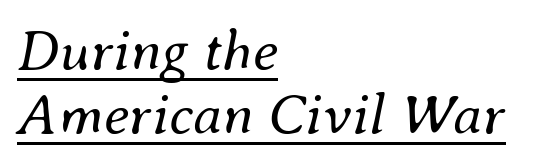
Q: Is the text bold? A: No.
Q: Is the text italic (slanted)? A: Yes, it leans right by about 8 degrees.
Q: Is the text underlined? A: Yes.
Q: How is the paragraph aligned? A: Left-aligned.
Q: Is the spacing between letters normal or unusually wide? A: Normal.
Q: Is the spacing between lines tight, normal or loose? A: Tight.
Q: Width (condensed, normal, or wide)? A: Normal.
Q: Stroke contrast? A: Medium.
Q: x-height? A: Small.
Q: Monospaced? A: No.
